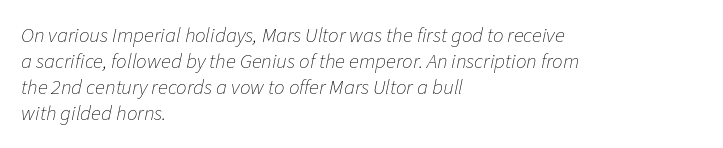
{"italic": "yes", "lean": "right", "slant_degrees": 11, "bold": "no", "underline": "no", "align": "left", "line_spacing_ratio": 1.24, "letter_spacing": "normal", "letter_spacing_em": 0.0, "glyph_px": 21}
